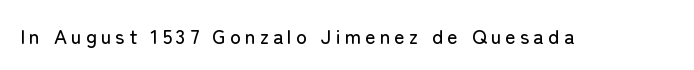
The image shows 20 px text type, upright; set unusually wide letter spacing (+0.21 em), not underlined.
